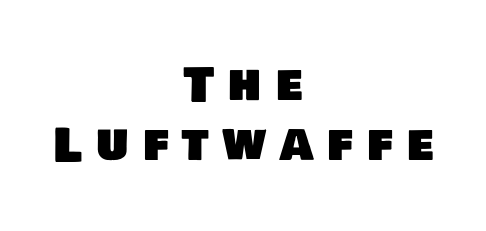
The image shows 46 px sans-serif type; set centered, normal line spacing (1.3x), unusually wide letter spacing (+0.31 em), not underlined; low stroke contrast and a large x-height.
